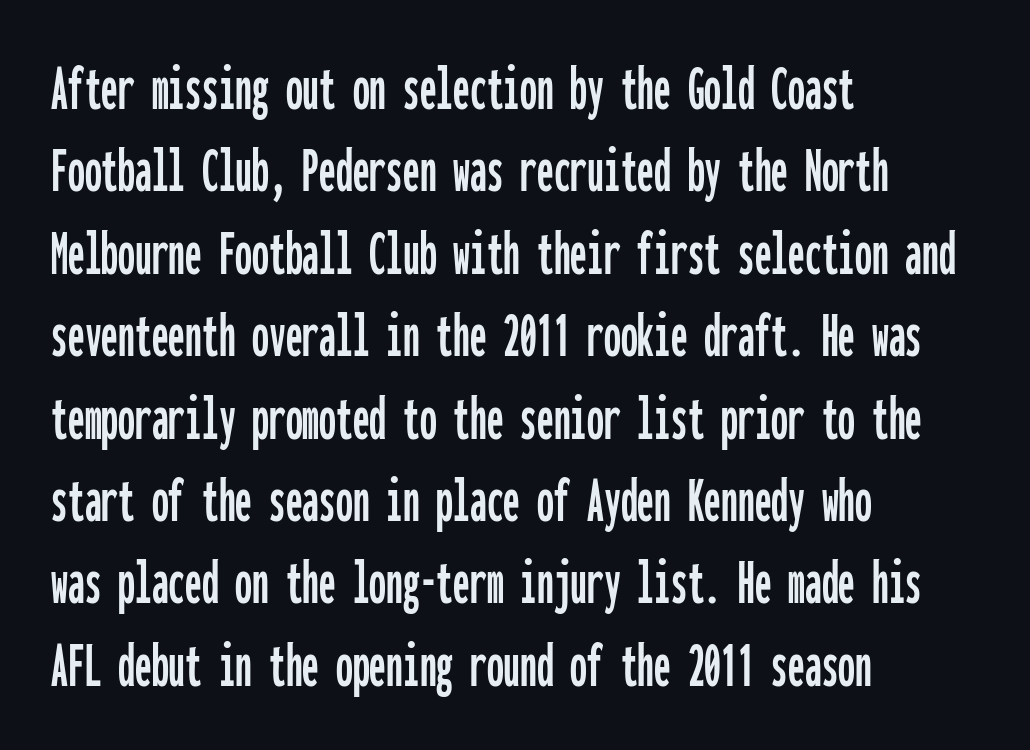
It's the straight-up-and-down kind of type. To sum up the face: it is a sans, with no serifs. Only glyphs here, with clear space below each row. Short note: letters normally spaced. Think of a typewriter: that constant character pitch is what you see here. Left-aligned paragraph, ragged on the right.
